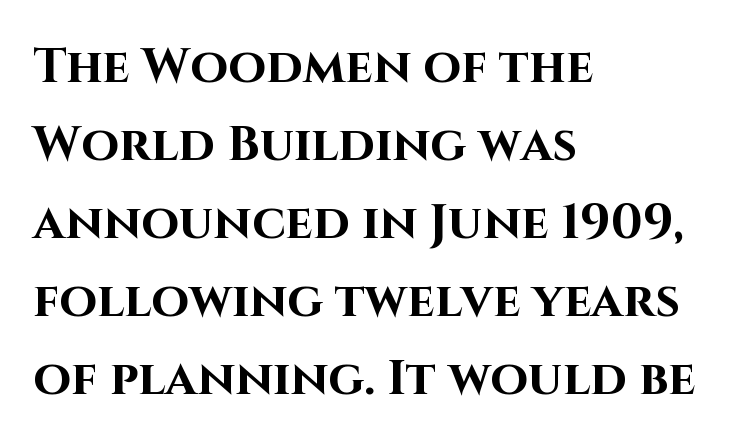
The image shows 49 px bold sans-serif type, upright; set left-aligned, normal line spacing (1.59x), normal letter spacing, not underlined; high stroke contrast and a large x-height.
